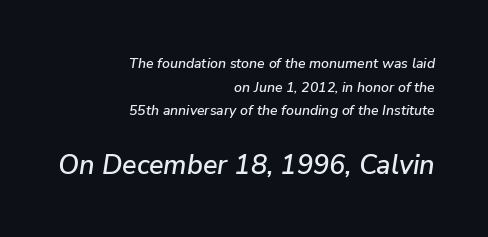
Character size in the trailing block exceeds that of the leading block. The space directly below the letters is spotless. The block of text has a typical density, with ordinary space between rows. Every row of glyphs terminates at an identical x-position on the right.
